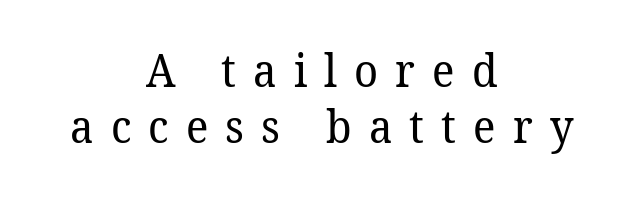
Q: Is the text bold? A: No.
Q: Is the typeface a serif or a sans-serif typeface? A: Serif.
Q: Is the text underlined? A: No.
Q: How is the paragraph aligned? A: Centered.
Q: Is the spacing between letters normal or unusually wide? A: Unusually wide.
Q: Width (condensed, normal, or wide)? A: Normal.
Q: Stroke contrast? A: Low.
Q: x-height? A: Medium.
Q: Monospaced? A: No.
